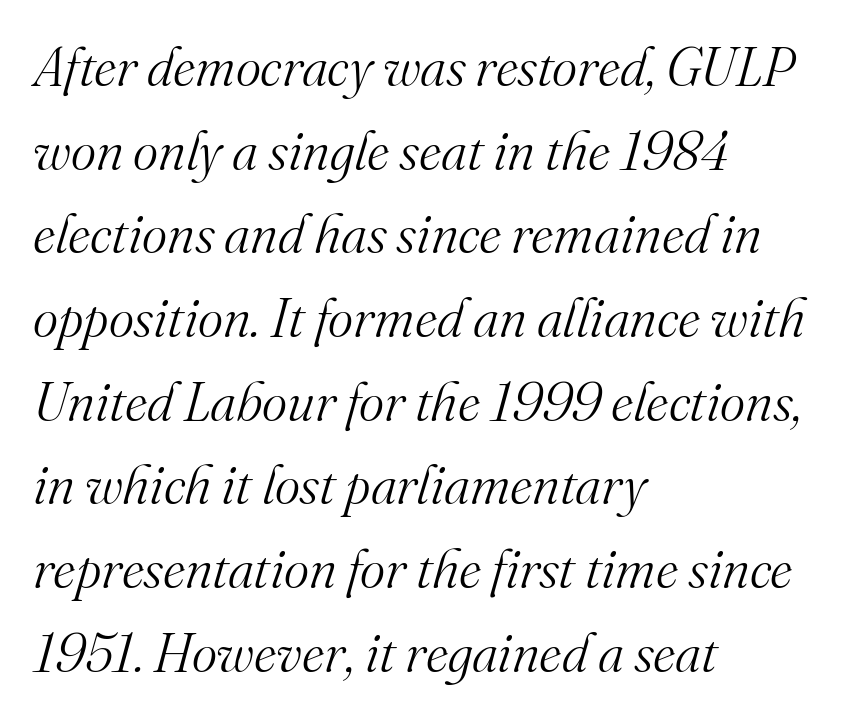
The image shows 54 px light serif type, italic (leaning right); set left-aligned, normal line spacing (1.55x), normal letter spacing, not underlined; medium stroke contrast and a small x-height.
